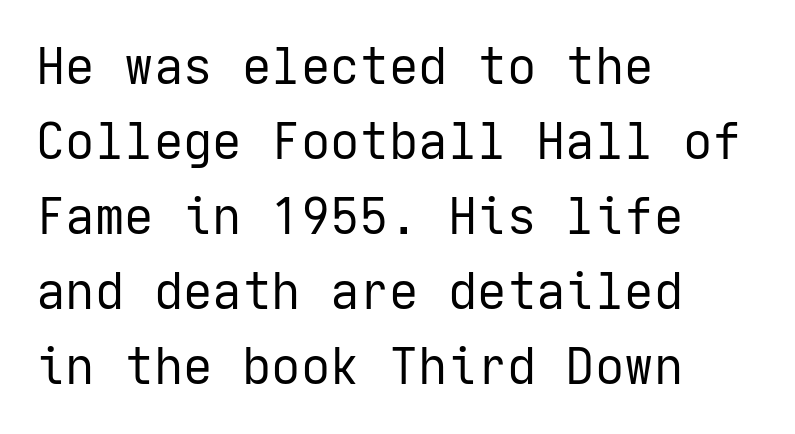
Q: Is the text bold? A: No.
Q: Is the text italic (slanted)? A: No, it is upright.
Q: Is the typeface a serif or a sans-serif typeface? A: Sans-serif.
Q: Is the text underlined? A: No.
Q: How is the paragraph aligned? A: Left-aligned.
Q: Is the spacing between letters normal or unusually wide? A: Normal.
Q: Is the spacing between lines tight, normal or loose? A: Normal.
Q: Width (condensed, normal, or wide)? A: Normal.
Q: Stroke contrast? A: Low.
Q: x-height? A: Medium.
